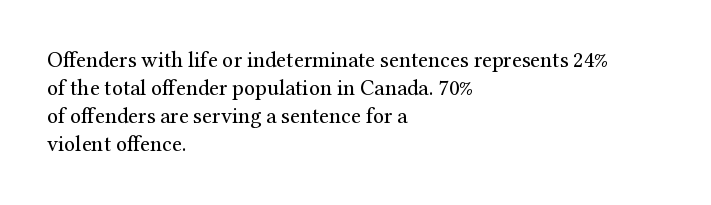
{"italic": "no", "bold": "no", "underline": "no", "align": "left", "line_spacing": "normal", "line_spacing_ratio": 1.28, "letter_spacing": "normal", "letter_spacing_em": 0.0, "glyph_px": 22}
